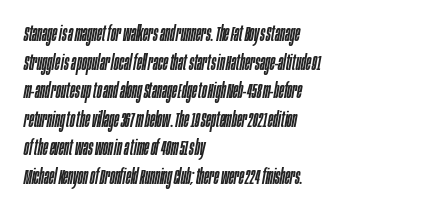
The image shows 21 px text type, italic (leaning right); set left-aligned, normal line spacing (1.36x), normal letter spacing, not underlined.
